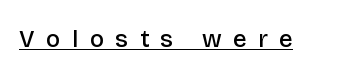
{"italic": "no", "bold": "semi", "underline": "yes", "letter_spacing": "wide", "letter_spacing_em": 0.48, "glyph_px": 24}
